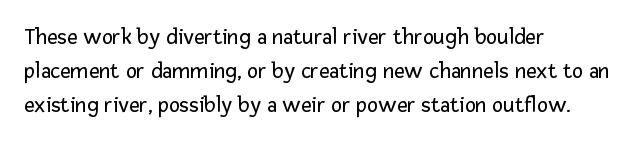
Just letters on the line, the space beneath them empty. Evenly set lines give the paragraph a standard silhouette. Heft: none added — not bold. Notice how the passage keeps a crisp vertical edge on the left only. No extra tracking has been applied to these lines. A roman cut, with each character standing at attention.
